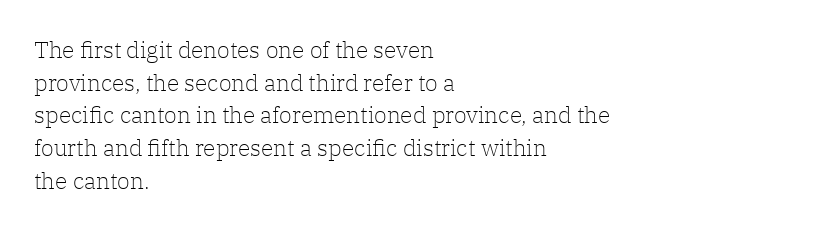
Characters follow at the spacing the type designer built in. The letterforms sit at book weight or below. Rendered with straight, roman letterforms. The rows are spaced the way most documents space them. The strip under each line holds only bare page.
